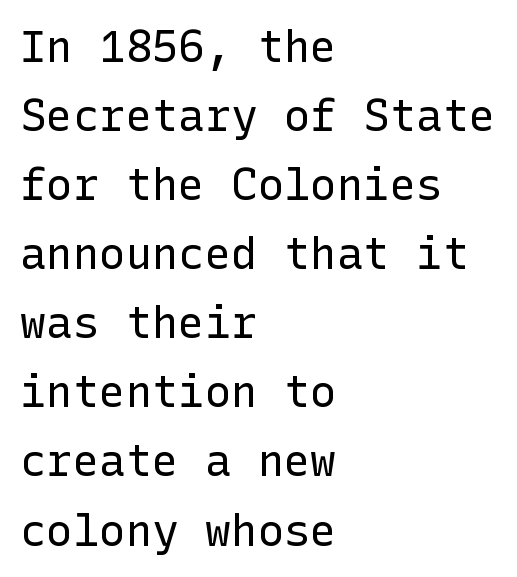
Q: Is the text bold? A: No.
Q: Is the text italic (slanted)? A: No, it is upright.
Q: Is the typeface a serif or a sans-serif typeface? A: Sans-serif.
Q: Is the text underlined? A: No.
Q: How is the paragraph aligned? A: Left-aligned.
Q: Is the spacing between letters normal or unusually wide? A: Normal.
Q: Is the spacing between lines tight, normal or loose? A: Normal.
Q: Width (condensed, normal, or wide)? A: Normal.
Q: Stroke contrast? A: Low.
Q: x-height? A: Medium.
